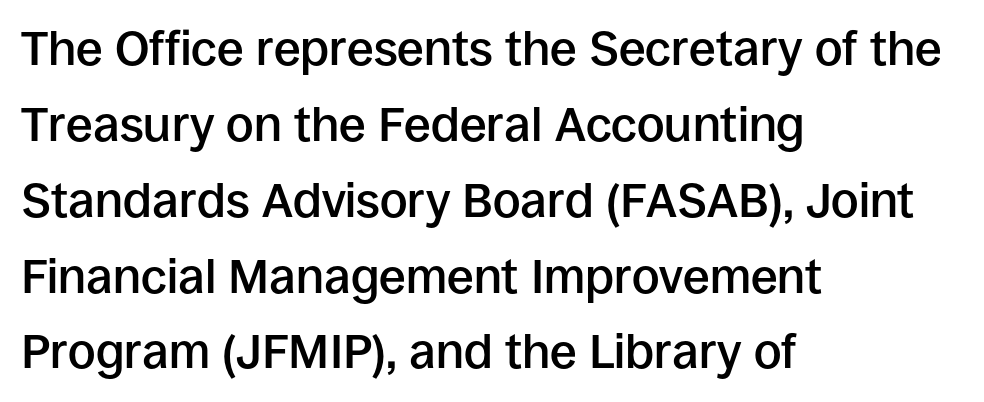
{"serif": "no", "italic": "no", "bold": "semi", "weight": "semibold", "width": "normal", "stroke_contrast": "low", "x_height": "large", "monospaced": "no", "underline": "no", "align": "left", "line_spacing": "normal", "line_spacing_ratio": 1.58, "letter_spacing": "normal", "letter_spacing_em": 0.0, "glyph_px": 48}
